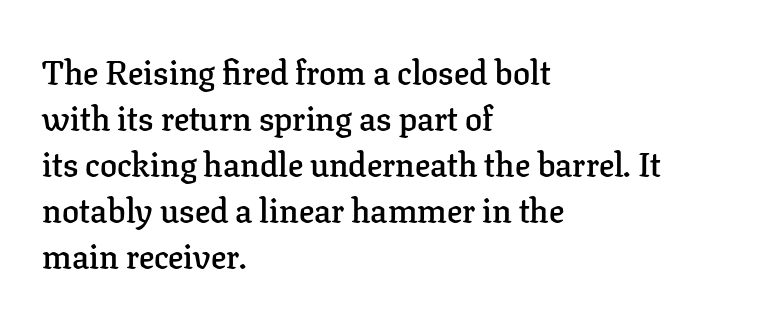
Notice the strokes are somewhat thickened but not fully heavy: this is a semibold. Rows of type keep a routine distance in the vertical direction. Does the copy run flush right? No — it runs flush left. The glyphs are unaccompanied by any horizontal stroke below them. The glyphs in this specimen are seriffed. The face used here is rendered with its standard letterfit.
